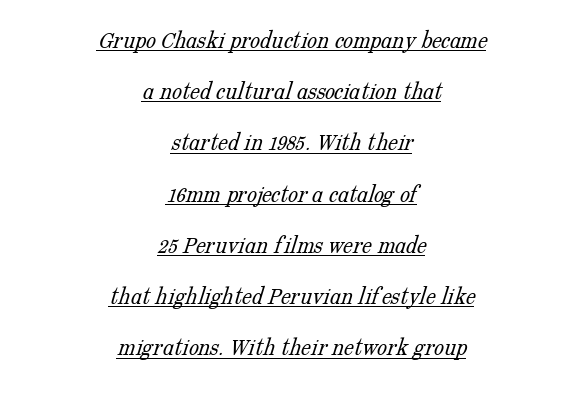
The space between consecutive lines is lavish. The cut favours lightness, reaching ordinary text weight at its darkest. A typographer would call this underscored text. If you folded the block vertically in half, each line would mirror itself in length.
